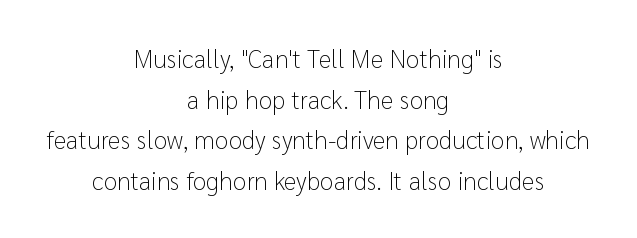
Q: Is the text bold? A: No.
Q: Is the text italic (slanted)? A: No, it is upright.
Q: Is the text underlined? A: No.
Q: How is the paragraph aligned? A: Centered.
Q: Is the spacing between letters normal or unusually wide? A: Normal.
Q: Is the spacing between lines tight, normal or loose? A: Normal.
